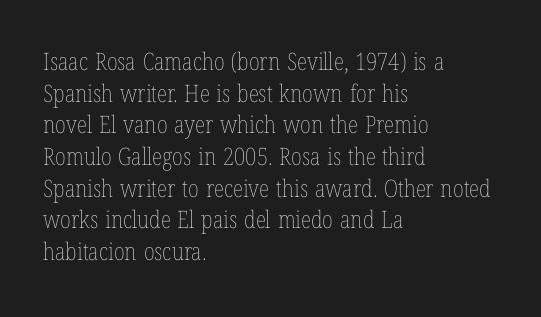
Leftover space on each line is placed entirely after the last word. The typesetting does not lean heavy: it is not bold. Honestly, the letter spacing is just normal — you wouldn't notice it. Underline: absent. If you drew a line through each stem, it would be perfectly vertical.
